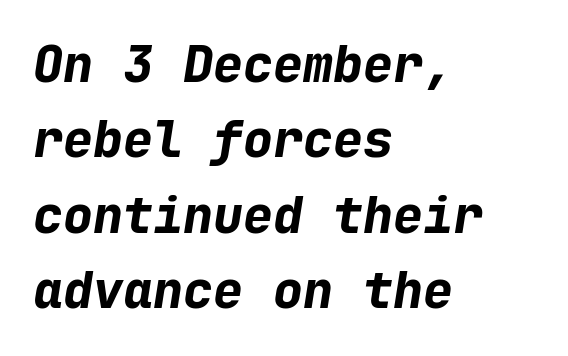
Q: Is the text bold? A: Yes.
Q: Is the text italic (slanted)? A: Yes, it leans right by about 9 degrees.
Q: Is the text underlined? A: No.
Q: How is the paragraph aligned? A: Left-aligned.
Q: Is the spacing between letters normal or unusually wide? A: Normal.
Q: Is the spacing between lines tight, normal or loose? A: Normal.
Q: Width (condensed, normal, or wide)? A: Normal.
Q: Stroke contrast? A: Low.
Q: x-height? A: Medium.
Q: Monospaced? A: Yes.
